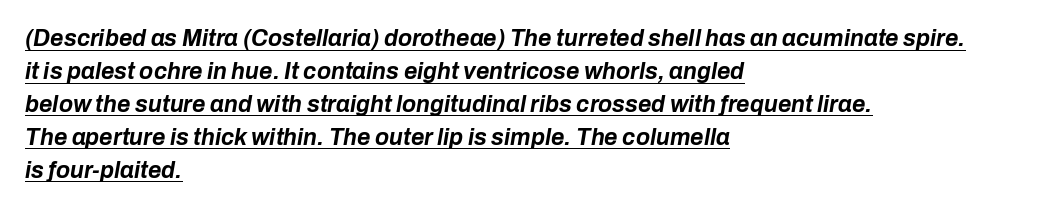
Q: Is the text bold? A: Yes.
Q: Is the text italic (slanted)? A: Yes, it leans right by about 10 degrees.
Q: Is the text underlined? A: Yes.
Q: How is the paragraph aligned? A: Left-aligned.
Q: Is the spacing between letters normal or unusually wide? A: Normal.
Q: Is the spacing between lines tight, normal or loose? A: Normal.
